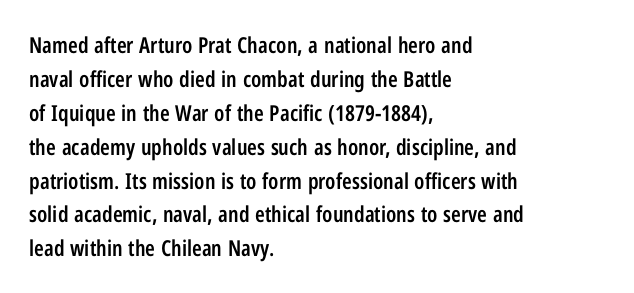
Q: Is the text bold? A: Semi-bold.
Q: Is the text italic (slanted)? A: No, it is upright.
Q: Is the text underlined? A: No.
Q: How is the paragraph aligned? A: Left-aligned.
Q: Is the spacing between letters normal or unusually wide? A: Normal.
Q: Is the spacing between lines tight, normal or loose? A: Normal.
